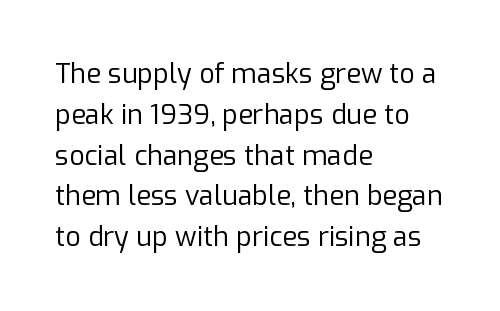
The image shows 27 px text type, upright; set left-aligned, normal line spacing (1.51x), normal letter spacing, not underlined.
